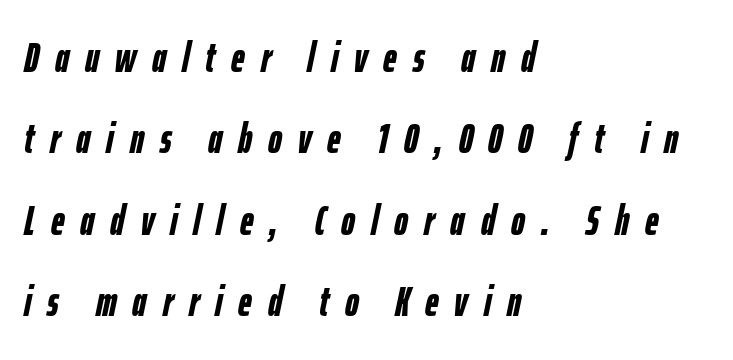
The image shows 42 px semibold, condensed type, italic (leaning right); set left-aligned, loose line spacing (1.94x), unusually wide letter spacing (+0.38 em), not underlined; low stroke contrast and a medium x-height.
